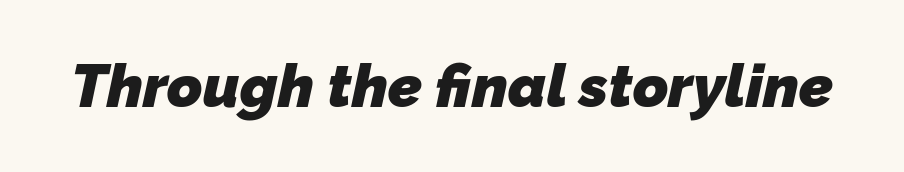
The image shows 60 px heavy sans-serif type; set normal letter spacing, not underlined; low stroke contrast and a medium x-height.
